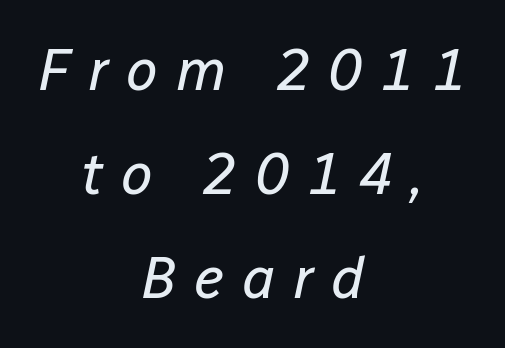
The image shows 58 px regular-weight type, italic (leaning right); set centered, line spacing 1.79x, unusually wide letter spacing (+0.3 em), not underlined; low stroke contrast and a medium x-height.
